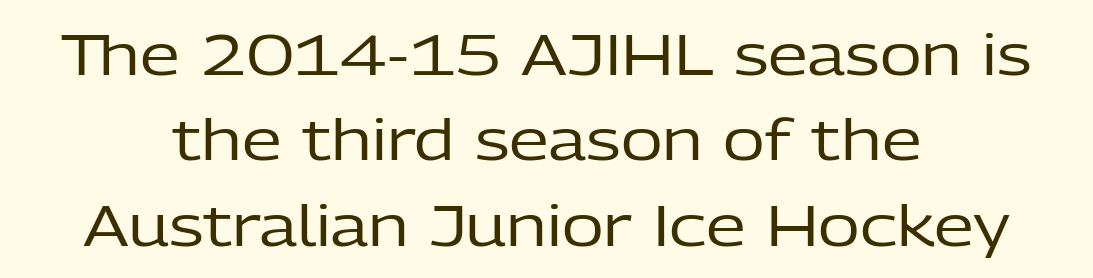
Q: Is the text bold? A: No.
Q: Is the text italic (slanted)? A: No, it is upright.
Q: Is the typeface a serif or a sans-serif typeface? A: Sans-serif.
Q: Is the text underlined? A: No.
Q: How is the paragraph aligned? A: Centered.
Q: Is the spacing between letters normal or unusually wide? A: Normal.
Q: Is the spacing between lines tight, normal or loose? A: Normal.
Q: Width (condensed, normal, or wide)? A: Normal.
Q: Stroke contrast? A: Low.
Q: x-height? A: Medium.
Q: Monospaced? A: No.
